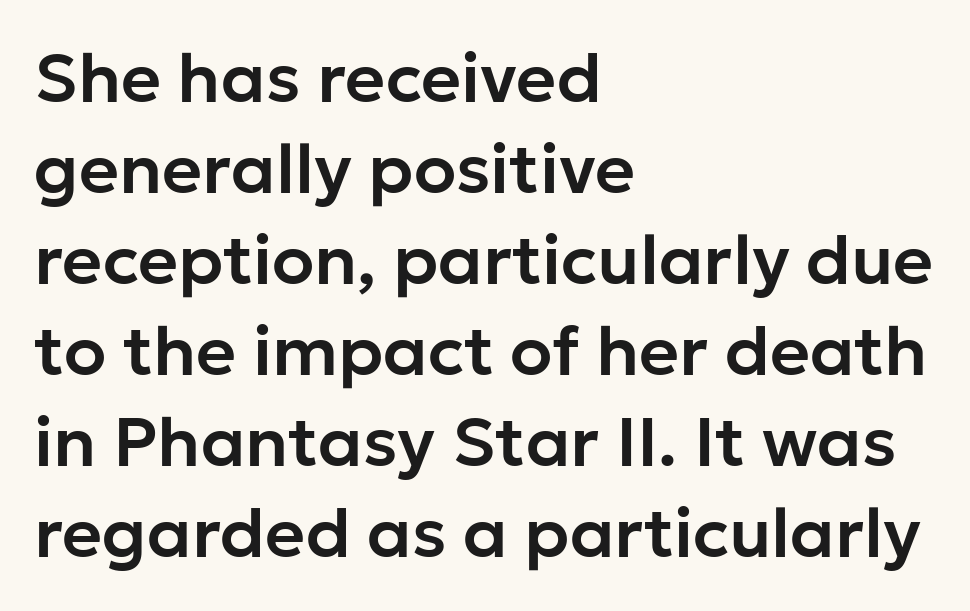
Clear beneath every line of the passage. The vertical gap from one line to the next is medium. It's the straight-up-and-down kind of type. Visually the block forms a straight wall on the left and a jagged coastline on the right.
